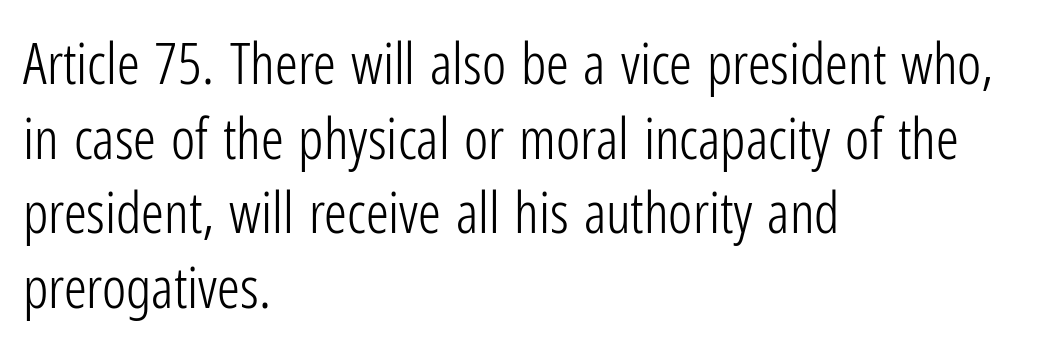
{"serif": "no", "italic": "no", "bold": "no", "weight": "light", "width": "condensed", "stroke_contrast": "low", "x_height": "medium", "monospaced": "no", "underline": "no", "align": "left", "line_spacing": "normal", "line_spacing_ratio": 1.31, "letter_spacing": "normal", "letter_spacing_em": 0.0, "glyph_px": 57}
